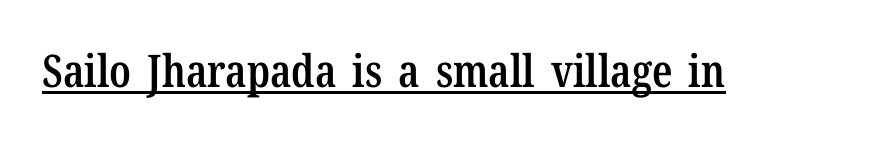
Bold? Not quite — semibold, heavier than regular but stopping short. Like a heading marked for emphasis, these lines bear an underscore. Upright lettering throughout. Think of a printed novel: that variable character pitch is what you see here. Regarding serifs, this sample has them.
